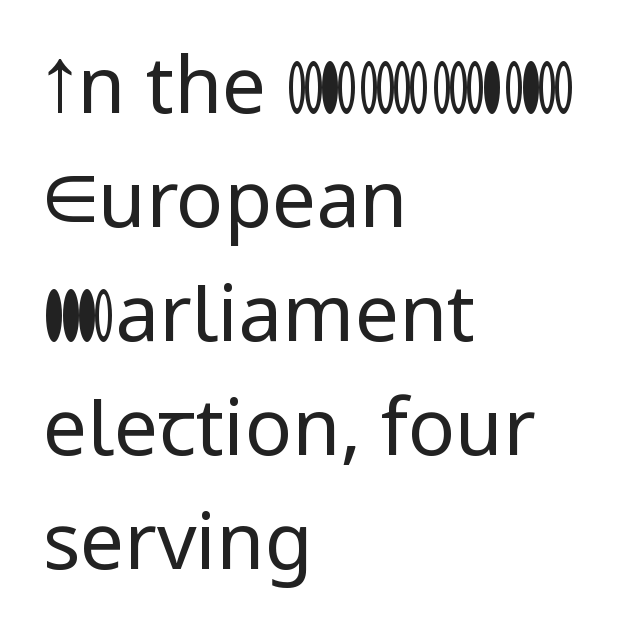
Q: Is the text bold? A: No.
Q: Is the text italic (slanted)? A: No, it is upright.
Q: Is the typeface a serif or a sans-serif typeface? A: Sans-serif.
Q: Is the text underlined? A: No.
Q: How is the paragraph aligned? A: Left-aligned.
Q: Is the spacing between letters normal or unusually wide? A: Normal.
Q: Is the spacing between lines tight, normal or loose? A: Normal.
Q: Width (condensed, normal, or wide)? A: Normal.
Q: Stroke contrast? A: Low.
Q: x-height? A: Medium.
Q: Monospaced? A: No.
